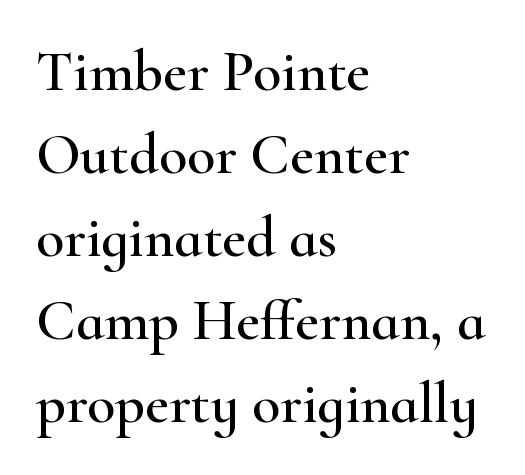
{"serif": "yes", "italic": "no", "width": "wide", "stroke_contrast": "high", "x_height": "small", "monospaced": "no", "underline": "no", "align": "left", "line_spacing": "normal", "line_spacing_ratio": 1.43, "letter_spacing": "normal", "letter_spacing_em": 0.0, "glyph_px": 58}
